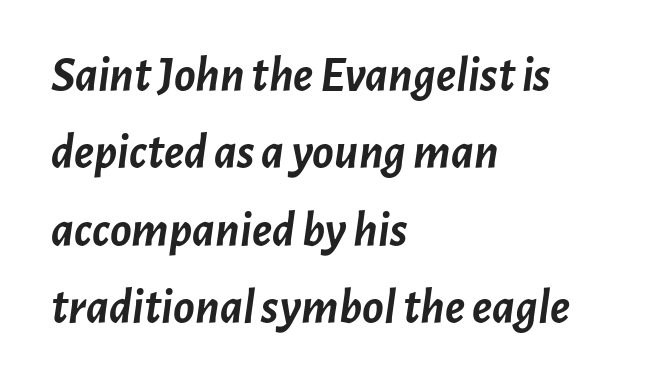
The image shows 50 px semibold type, italic (leaning right); set left-aligned, normal line spacing (1.55x), normal letter spacing, not underlined; low stroke contrast and a medium x-height.
